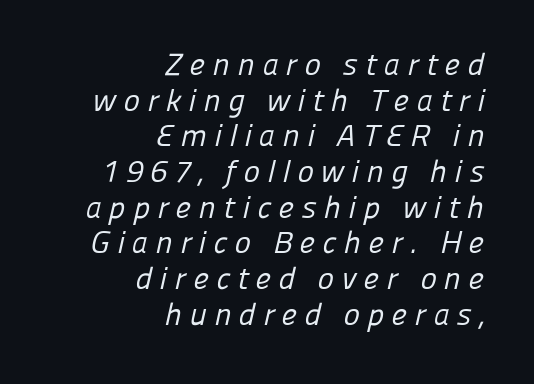
Q: Is the text bold? A: No.
Q: Is the typeface a serif or a sans-serif typeface? A: Sans-serif.
Q: Is the text underlined? A: No.
Q: How is the paragraph aligned? A: Right-aligned.
Q: Is the spacing between letters normal or unusually wide? A: Unusually wide.
Q: Is the spacing between lines tight, normal or loose? A: Tight.
Q: Width (condensed, normal, or wide)? A: Normal.
Q: Stroke contrast? A: Low.
Q: x-height? A: Medium.
Q: Monospaced? A: No.
